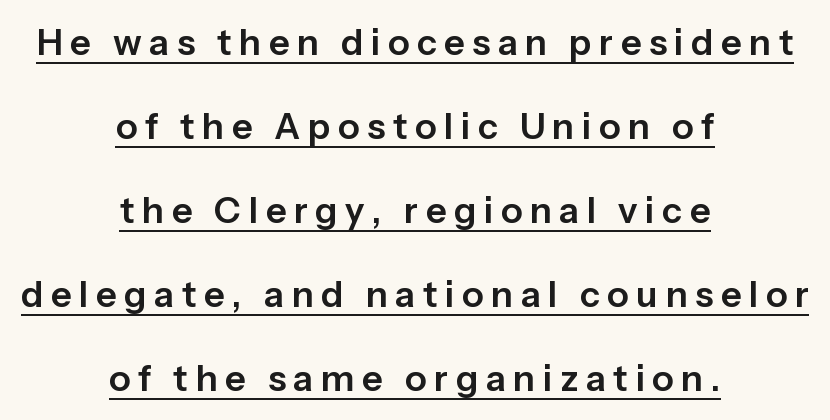
{"serif": "no", "italic": "no", "width": "normal", "stroke_contrast": "low", "x_height": "medium", "monospaced": "no", "underline": "yes", "align": "center", "line_spacing": "loose", "line_spacing_ratio": 2.33, "letter_spacing": "wide", "letter_spacing_em": 0.21, "glyph_px": 36}
